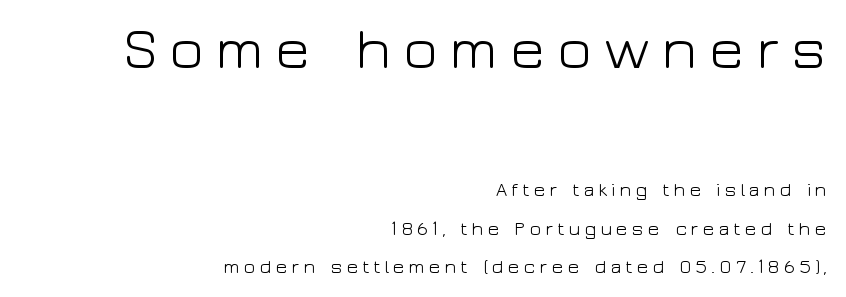
The image shows 59 px light, wide sans-serif type, upright; set right-aligned, loose line spacing (1.92x), not underlined; the first (top) block is 2.95x larger; low stroke contrast and a medium x-height.
